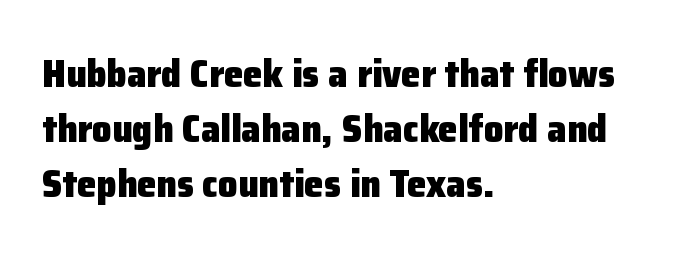
Classification — sans serif. Inter-character spacing is left at the font's built-in metrics. Plain, unruled lines of type. Typeset ragged right — the left edge is the straight one.
